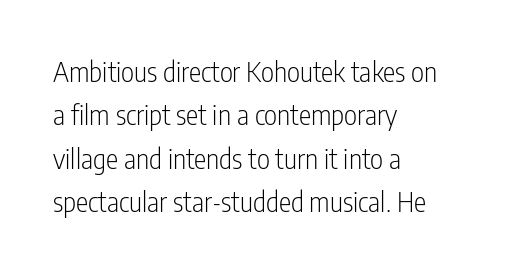
{"serif": "no", "italic": "no", "bold": "no", "weight": "light", "width": "condensed", "stroke_contrast": "low", "x_height": "medium", "monospaced": "no", "underline": "no", "align": "left", "line_spacing": "normal", "line_spacing_ratio": 1.55, "letter_spacing": "normal", "letter_spacing_em": 0.0, "glyph_px": 28}
